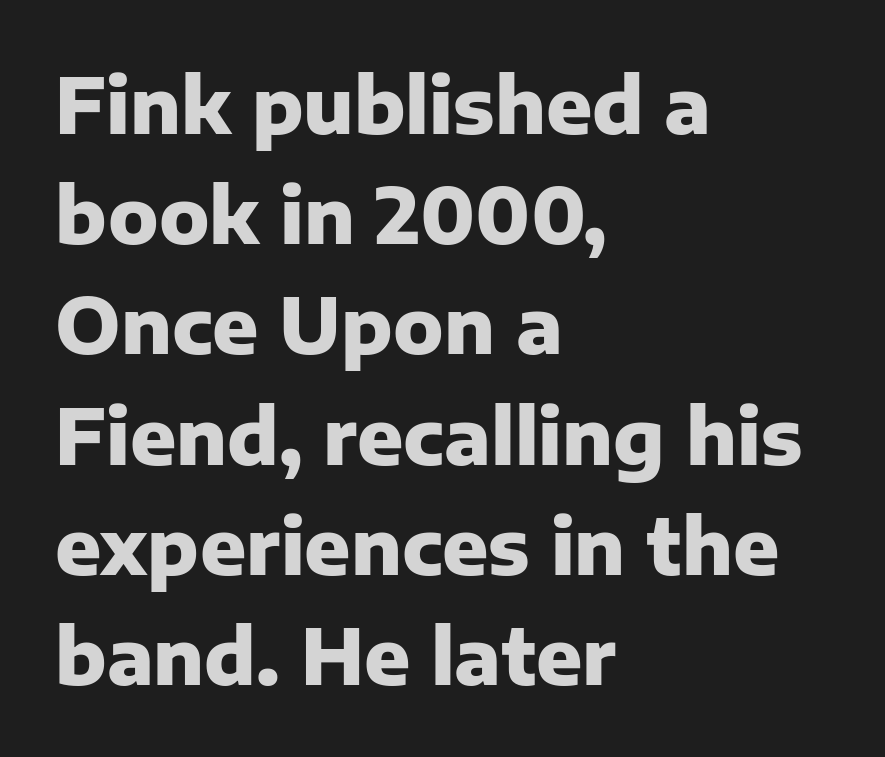
The image shows 76 px heavy sans-serif type, upright; set left-aligned, normal line spacing (1.45x), normal letter spacing, not underlined; low stroke contrast and a medium x-height.
